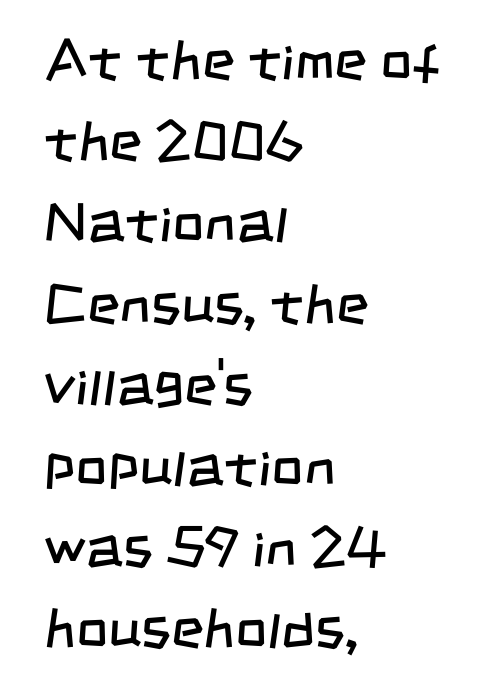
{"serif": "no", "bold": "no", "weight": "regular", "width": "condensed", "stroke_contrast": "low", "x_height": "large", "monospaced": "no", "underline": "no", "align": "left", "line_spacing": "normal", "line_spacing_ratio": 1.45, "letter_spacing": "normal", "letter_spacing_em": 0.0, "glyph_px": 56}
